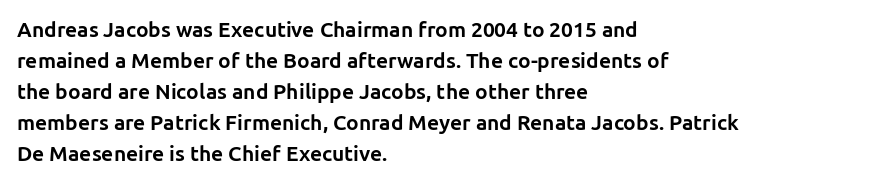
Q: Is the text bold? A: Yes.
Q: Is the text italic (slanted)? A: No, it is upright.
Q: Is the text underlined? A: No.
Q: How is the paragraph aligned? A: Left-aligned.
Q: Is the spacing between letters normal or unusually wide? A: Normal.
Q: Is the spacing between lines tight, normal or loose? A: Normal.
